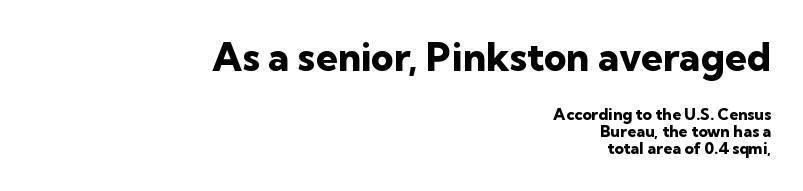
{"serif": "no", "italic": "no", "bold": "yes", "weight": "heavy", "width": "normal", "stroke_contrast": "low", "x_height": "medium", "monospaced": "no", "underline": "no", "align": "right", "line_spacing": "tight", "line_spacing_ratio": 1.05, "letter_spacing": "normal", "letter_spacing_em": 0.0, "larger_block": "first", "size_ratio": 2.44, "glyph_px": 39}
